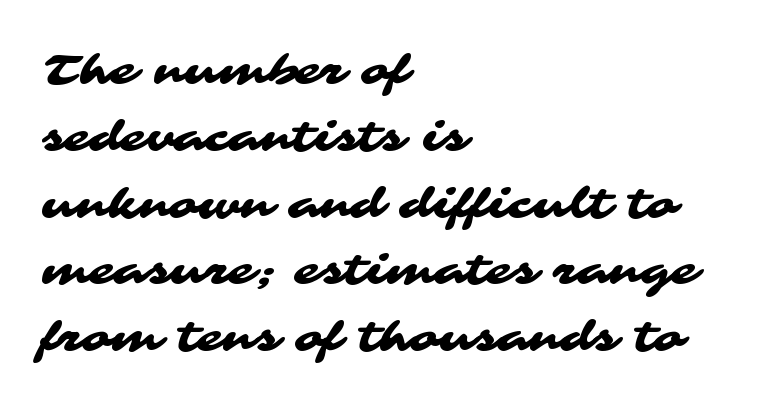
The image shows 42 px wide sans-serif type; set left-aligned, normal line spacing (1.59x), normal letter spacing, not underlined; medium stroke contrast and a medium x-height.
